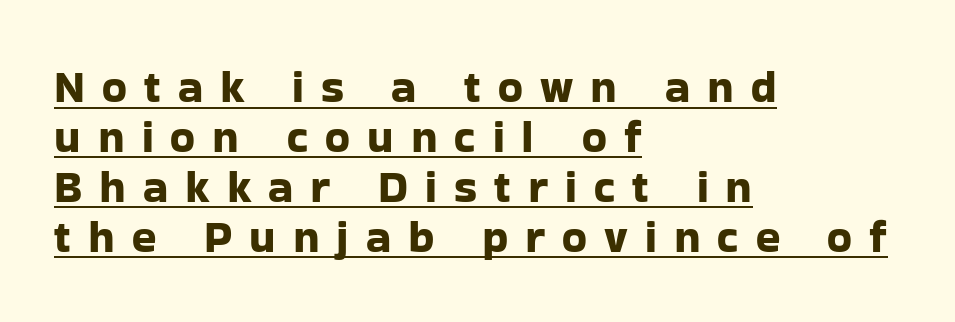
Q: Is the text italic (slanted)? A: No, it is upright.
Q: Is the typeface a serif or a sans-serif typeface? A: Sans-serif.
Q: Is the text underlined? A: Yes.
Q: How is the paragraph aligned? A: Left-aligned.
Q: Is the spacing between letters normal or unusually wide? A: Unusually wide.
Q: Is the spacing between lines tight, normal or loose? A: Tight.
Q: Width (condensed, normal, or wide)? A: Normal.
Q: Stroke contrast? A: Low.
Q: x-height? A: Medium.
Q: Monospaced? A: No.
